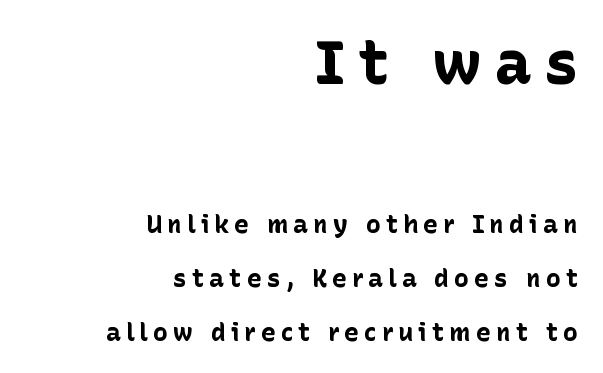
Each new line begins a long way beneath the previous one. Size hierarchy here favors the leading block over the trailing one. Each letter keeps its own natural width here, so spacing adapts to shape. No word sits above an underline.
